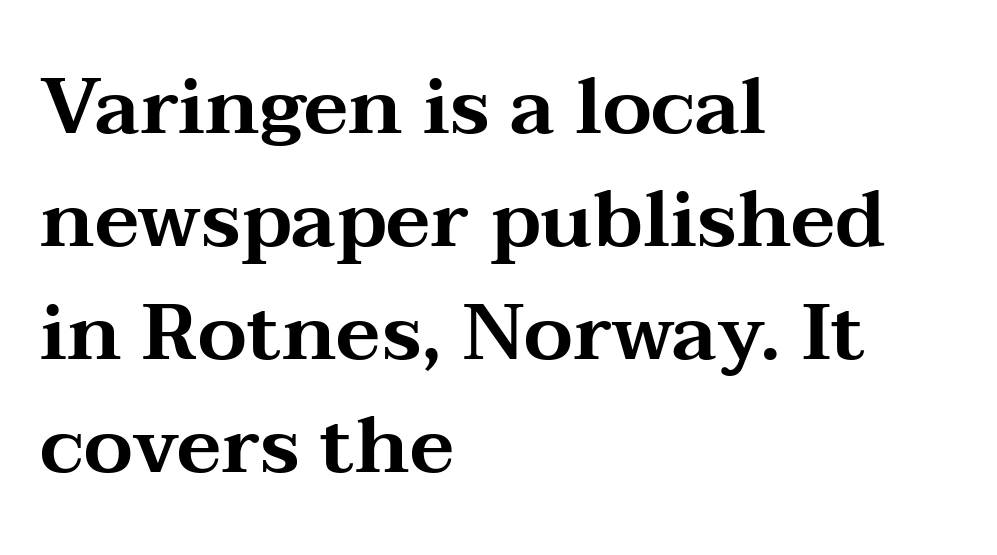
The image shows 79 px wide serif type, upright; set left-aligned, normal line spacing (1.43x), normal letter spacing, not underlined; medium stroke contrast and a medium x-height.
